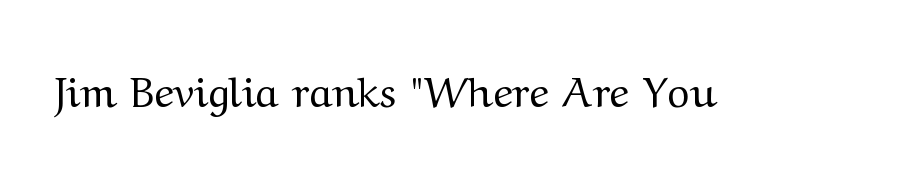
Varying glyph widths throughout — classic text-font behaviour. Nobody touched the tracking dial on this one. Typographically, this falls in the serif category. Is this a heavy cut? Hardly; it is regular or lighter. Plain, unruled lines of type. Tall strokes in this sample are plumb rather than angled.
